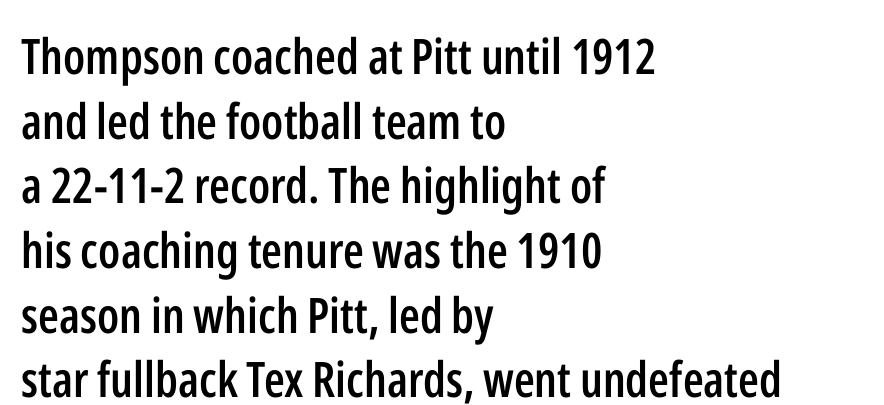
Glance below the letters and you will spot only blank space. You can tell from the bare stems that sans-serif type was used. When letters stand straight like this, we call the style roman or upright. This rendering leaves character spacing at its baseline value. This sample has the flowing, uneven cadence of proportional lettering.
